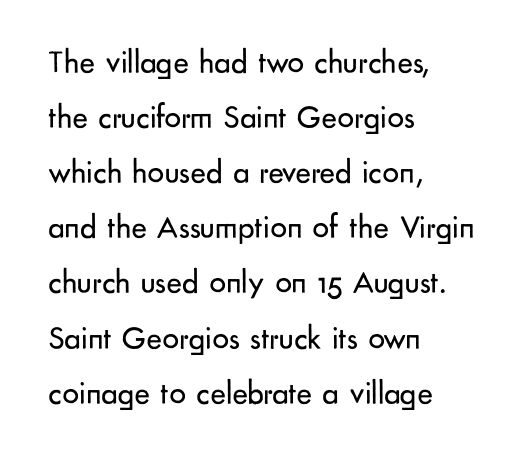
Compared with typical paragraphs, the rows here are spaced about the same. Unmarked baselines from the first word to the last. The lines are quadded left. Vertical stems look standard width or narrower in stroke. Posture: upright roman.
